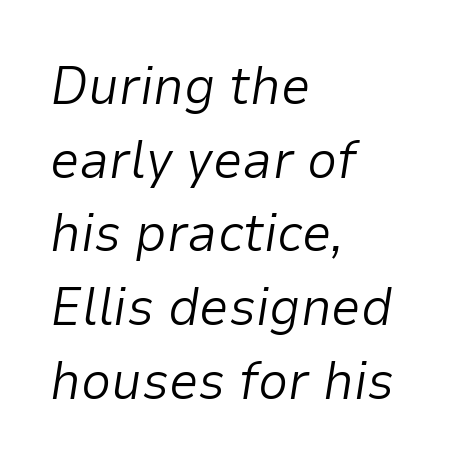
Q: Is the text bold? A: No.
Q: Is the text italic (slanted)? A: Yes, it leans right by about 9 degrees.
Q: Is the text underlined? A: No.
Q: How is the paragraph aligned? A: Left-aligned.
Q: Is the spacing between letters normal or unusually wide? A: Normal.
Q: Is the spacing between lines tight, normal or loose? A: Normal.
Q: Width (condensed, normal, or wide)? A: Normal.
Q: Stroke contrast? A: Low.
Q: x-height? A: Medium.
Q: Monospaced? A: No.
